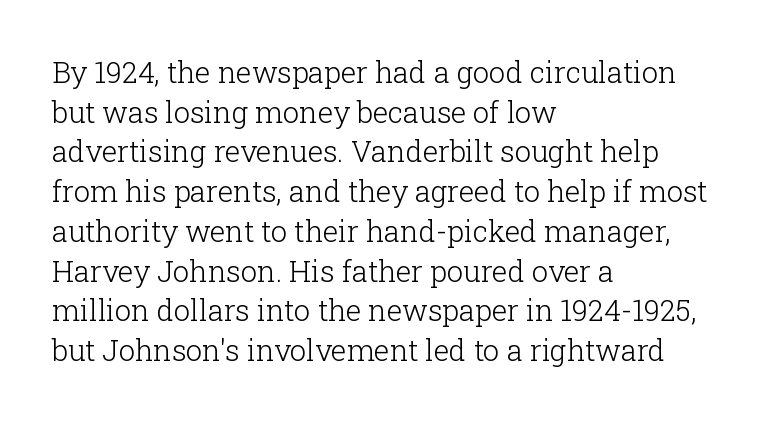
Q: Is the text bold? A: No.
Q: Is the text italic (slanted)? A: No, it is upright.
Q: Is the typeface a serif or a sans-serif typeface? A: Serif.
Q: Is the text underlined? A: No.
Q: How is the paragraph aligned? A: Left-aligned.
Q: Is the spacing between letters normal or unusually wide? A: Normal.
Q: Is the spacing between lines tight, normal or loose? A: Normal.
Q: Width (condensed, normal, or wide)? A: Normal.
Q: Stroke contrast? A: Low.
Q: x-height? A: Medium.
Q: Monospaced? A: No.
